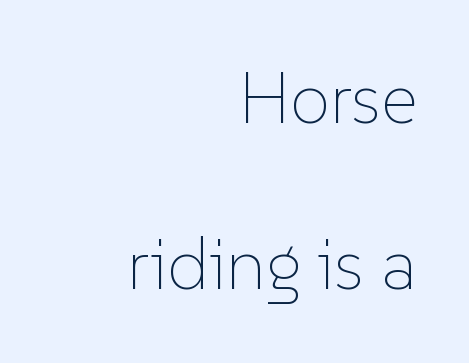
Q: Is the text bold? A: No.
Q: Is the text italic (slanted)? A: No, it is upright.
Q: Is the text underlined? A: No.
Q: How is the paragraph aligned? A: Right-aligned.
Q: Is the spacing between letters normal or unusually wide? A: Normal.
Q: Is the spacing between lines tight, normal or loose? A: Loose.
Q: Width (condensed, normal, or wide)? A: Normal.
Q: Stroke contrast? A: Low.
Q: x-height? A: Medium.
Q: Monospaced? A: No.
